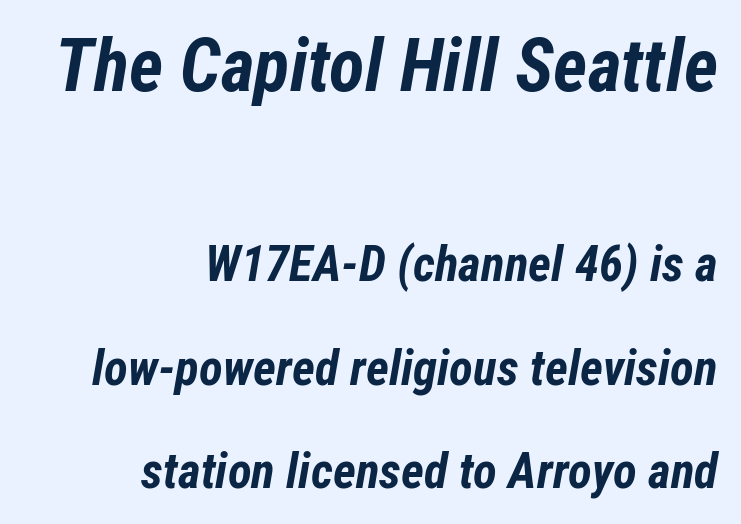
Q: Is the text bold? A: Yes.
Q: Is the text italic (slanted)? A: Yes, it leans right by about 12 degrees.
Q: Is the text underlined? A: No.
Q: How is the paragraph aligned? A: Right-aligned.
Q: Is the spacing between letters normal or unusually wide? A: Normal.
Q: Is the spacing between lines tight, normal or loose? A: Loose.
Q: Which block of text is set in a larger size, the first (top) or the second (bottom)? A: The first (top) one.
Q: Width (condensed, normal, or wide)? A: Condensed.
Q: Stroke contrast? A: Low.
Q: x-height? A: Medium.
Q: Monospaced? A: No.
